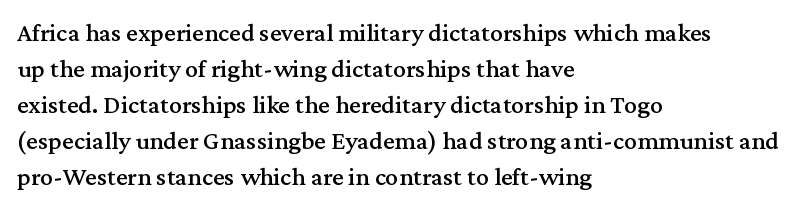
This is roman type, the default non-slanted kind. Standard letterfit; no display-style spreading of the glyphs. Evenly set lines give the paragraph a standard silhouette. The specimen omits any rule beneath the text block's lines. The paragraph shown leans on its left margin.
